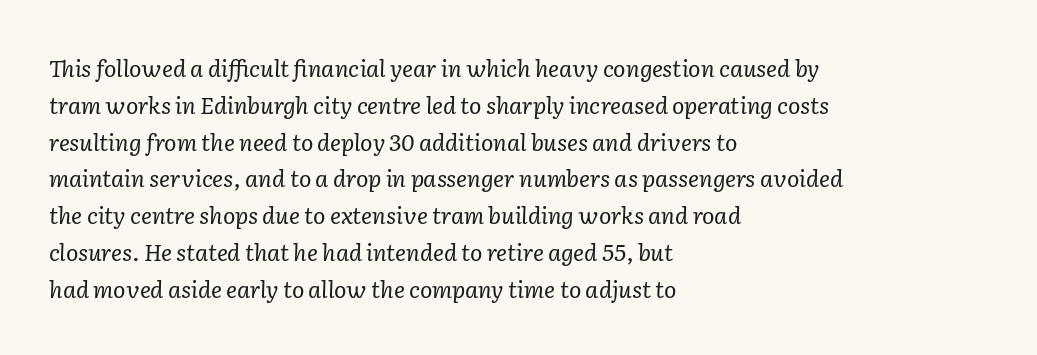
Q: Is the text bold? A: No.
Q: Is the text italic (slanted)? A: Yes, it leans right by about 2 degrees.
Q: Is the text underlined? A: No.
Q: How is the paragraph aligned? A: Left-aligned.
Q: Is the spacing between letters normal or unusually wide? A: Normal.
Q: Is the spacing between lines tight, normal or loose? A: Normal.
